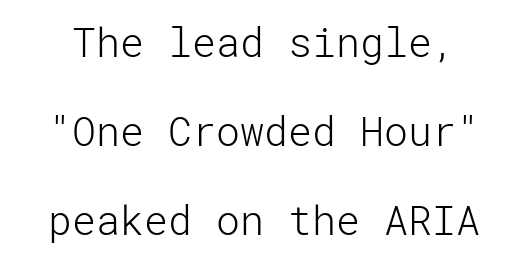
Check where the strokes stop: nothing finishes them off — pure sans. The weight tops out at a normal text grade. How are the letters spaced? Ordinarily, with no added tracking. Type without underlining. Posture: vertical.
